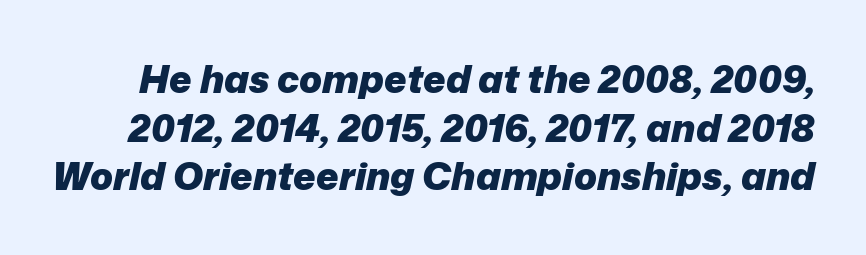
The rendering keeps characters at their native spacing. These lines are rendered in a variable-pitch font. The letters are bold, with thick, heavy strokes. Beneath every word, the page is bare. The vertical gap from one line to the next is medium. The letters are slanted; this is an italic face.
